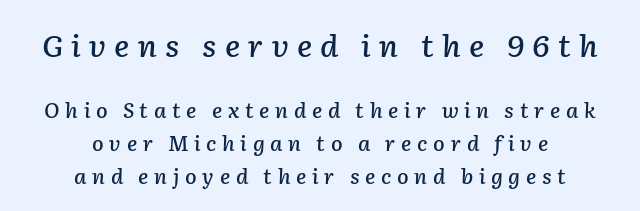
Slant detected: the letters are inclined. Words appear elongated and porous because spacing is wide. Vertical spacing — default. Varying glyph widths throughout — classic text-font behaviour.
